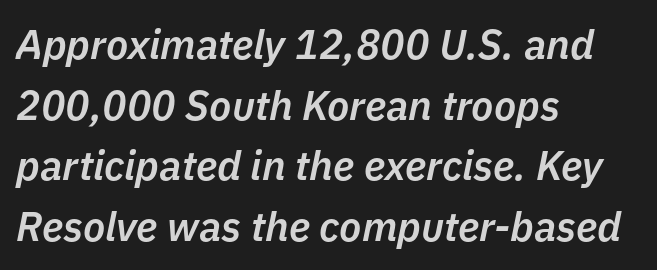
Q: Is the text bold? A: Semi-bold.
Q: Is the text italic (slanted)? A: Yes, it leans right by about 11 degrees.
Q: Is the text underlined? A: No.
Q: How is the paragraph aligned? A: Left-aligned.
Q: Is the spacing between letters normal or unusually wide? A: Normal.
Q: Is the spacing between lines tight, normal or loose? A: Normal.
Q: Width (condensed, normal, or wide)? A: Normal.
Q: Stroke contrast? A: Low.
Q: x-height? A: Medium.
Q: Monospaced? A: No.
